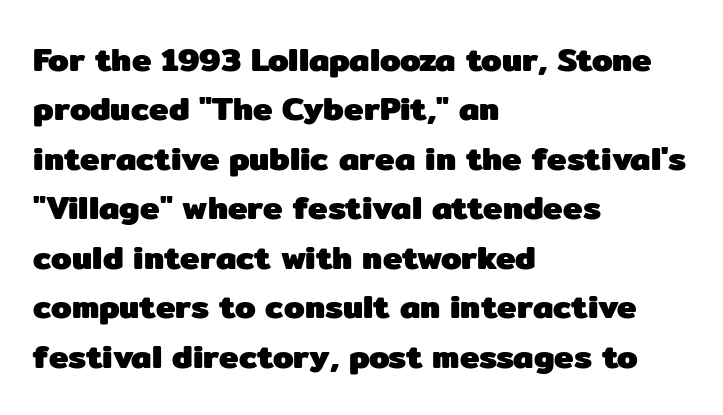
This rendering uses left alignment, leaving the right contour irregular. Tall strokes in this sample are plumb rather than angled. Font category for this specimen: sans-serif. The zone under the glyphs is completely vacant.
